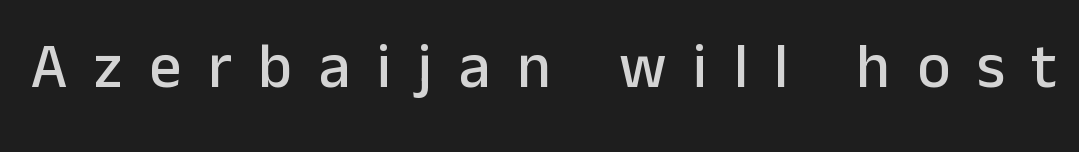
{"serif": "no", "italic": "no", "width": "normal", "stroke_contrast": "low", "x_height": "medium", "monospaced": "no", "underline": "no", "letter_spacing": "wide", "letter_spacing_em": 0.42, "glyph_px": 63}
